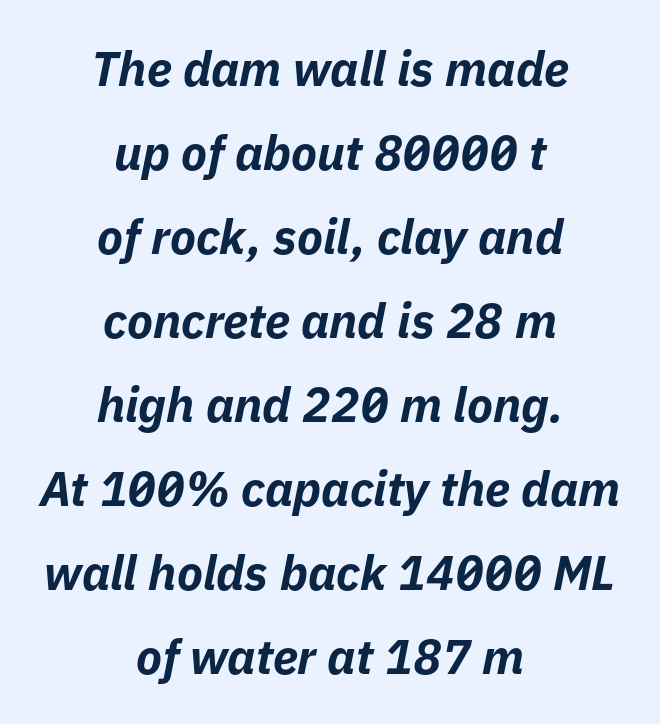
This is heavy type, rendered in bold. Compared with typical body copy, the letter spacing here is the same. If you drew a line through each stem, it would be angled. The passage shown is not underscored anywhere. These lines are centered, leaving both edges ragged. Proportional: the letters do not fall into vertical columns.
